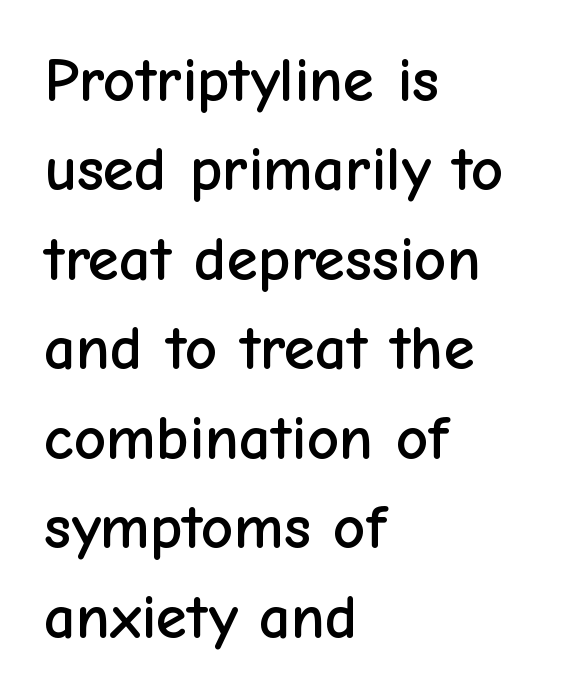
Q: Is the text italic (slanted)? A: No, it is upright.
Q: Is the typeface a serif or a sans-serif typeface? A: Sans-serif.
Q: Is the text underlined? A: No.
Q: How is the paragraph aligned? A: Left-aligned.
Q: Is the spacing between letters normal or unusually wide? A: Normal.
Q: Is the spacing between lines tight, normal or loose? A: Normal.
Q: Width (condensed, normal, or wide)? A: Normal.
Q: Stroke contrast? A: Low.
Q: x-height? A: Medium.
Q: Monospaced? A: No.
